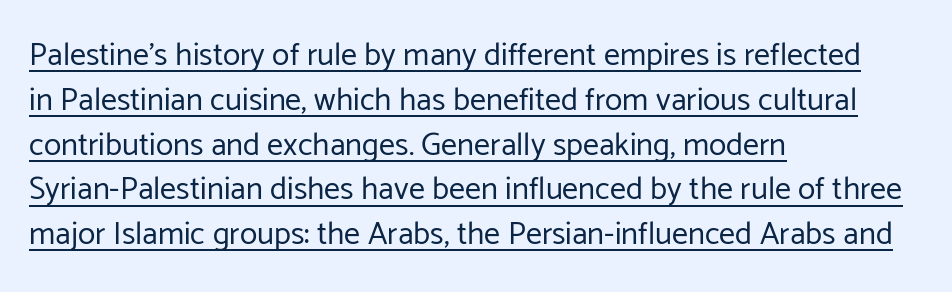
The image shows 32 px regular-weight sans-serif type, upright; set left-aligned, normal line spacing (1.4x), normal letter spacing, underlined; low stroke contrast and a medium x-height.
